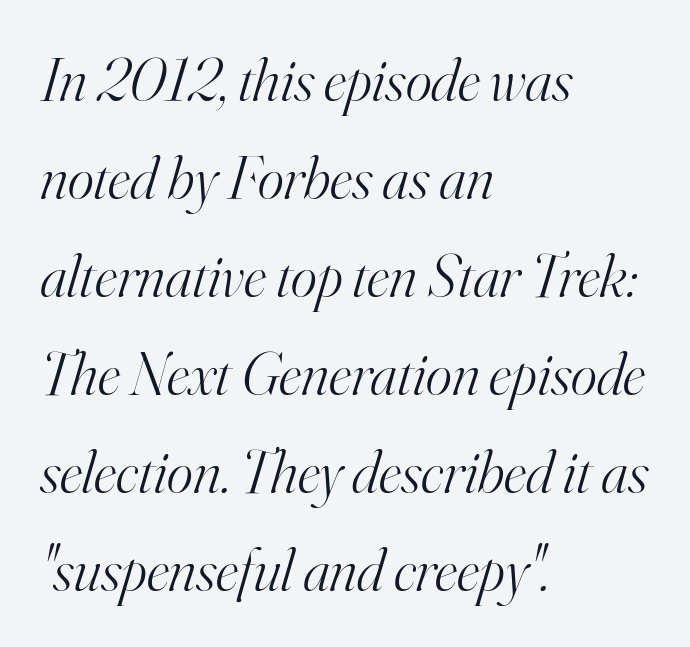
Letter spacing: default. Teacher's note: observe the even left margin — that is flush-left alignment. Unmarked baselines from the first word to the last. Italic? Definitely — the glyphs are oblique. Letterform terminals end in serifs throughout the passage.
